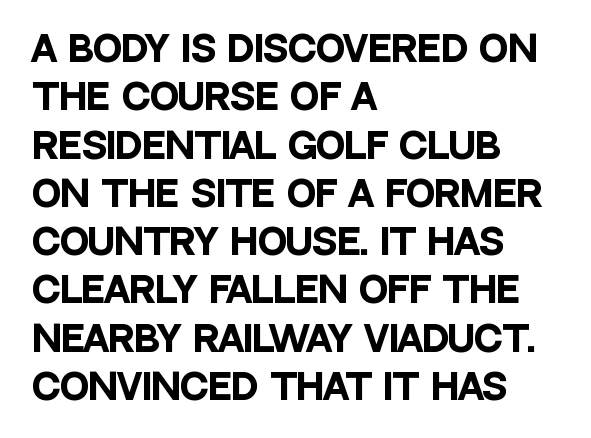
Q: Is the text bold? A: Yes.
Q: Is the text italic (slanted)? A: No, it is upright.
Q: Is the typeface a serif or a sans-serif typeface? A: Sans-serif.
Q: Is the text underlined? A: No.
Q: How is the paragraph aligned? A: Left-aligned.
Q: Is the spacing between letters normal or unusually wide? A: Normal.
Q: Is the spacing between lines tight, normal or loose? A: Normal.
Q: Width (condensed, normal, or wide)? A: Condensed.
Q: Stroke contrast? A: Low.
Q: x-height? A: Large.
Q: Monospaced? A: No.
